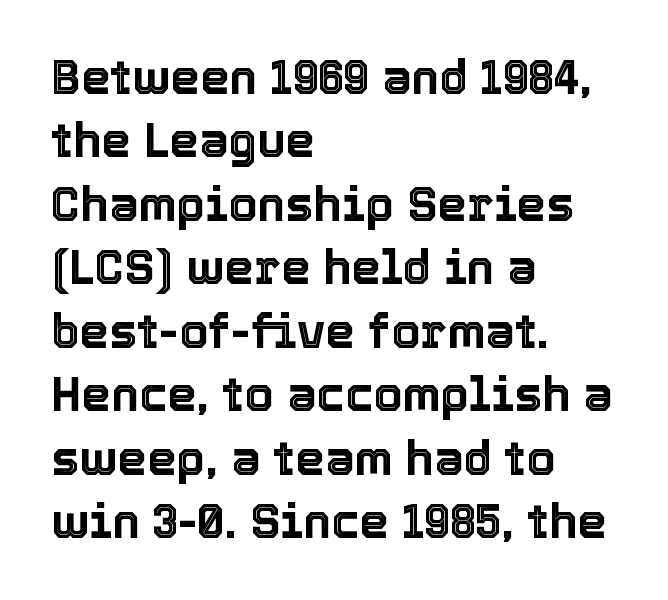
The paragraph has a hard left edge and a soft right edge. There is no visible air inserted between adjacent glyphs. Whoever set this chose a conventional vertical rhythm. The type sits square on the baseline with zero lean.
